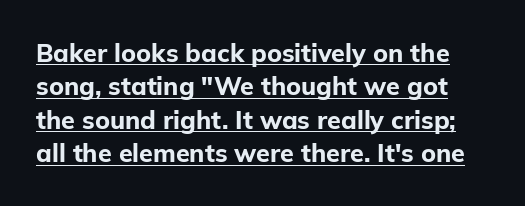
Q: Is the text bold? A: Yes.
Q: Is the text italic (slanted)? A: No, it is upright.
Q: Is the text underlined? A: Yes.
Q: Is the spacing between letters normal or unusually wide? A: Normal.
Q: Is the spacing between lines tight, normal or loose? A: Normal.
